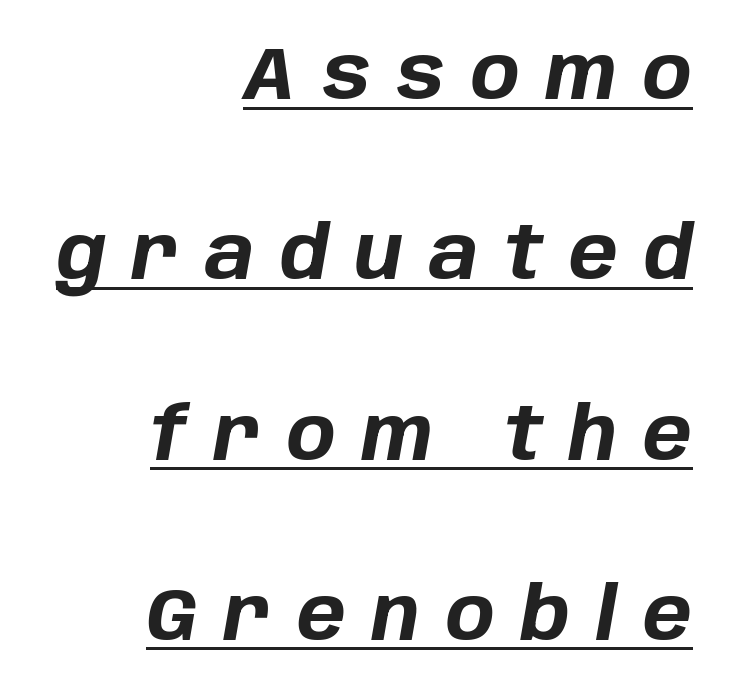
{"italic": "yes", "lean": "right", "slant_degrees": 10, "bold": "yes", "weight": "bold", "width": "normal", "stroke_contrast": "low", "x_height": "large", "monospaced": "no", "underline": "yes", "align": "right", "line_spacing": "loose", "line_spacing_ratio": 2.47, "letter_spacing": "wide", "letter_spacing_em": 0.36, "glyph_px": 73}
